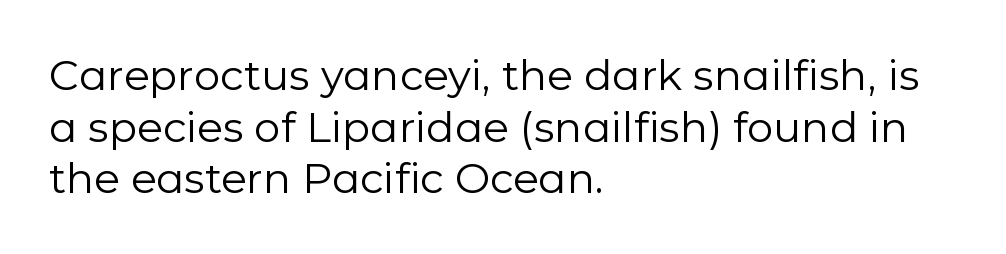
The letterforms sit at book weight or below. Serif or sans? Sans — the stroke terminals are bare. Ascenders rise straight up at ninety degrees. Descender tails drop into unmarked territory. Tracking here is standard; glyphs follow each other at the usual distance.
